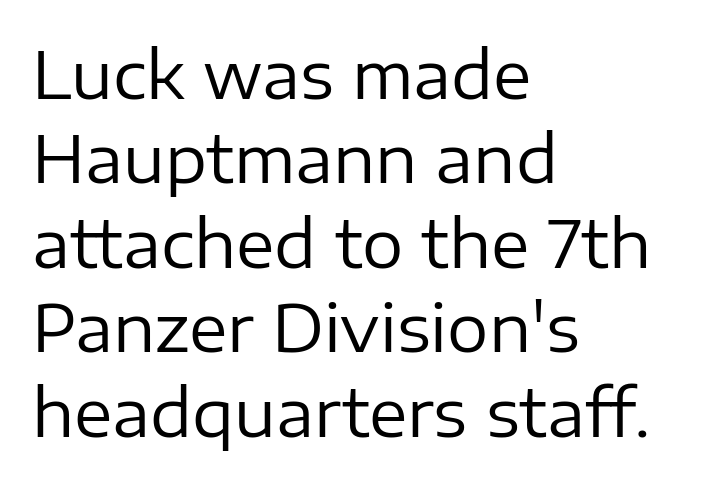
The image shows 65 px regular-weight sans-serif type, upright; set left-aligned, normal line spacing (1.3x), normal letter spacing, not underlined; low stroke contrast and a medium x-height.
